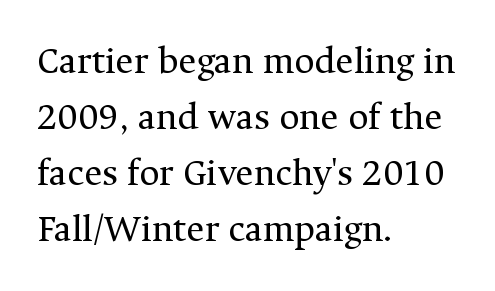
Every stem runs plumb, perpendicular to the baseline. Heft: none added — not bold. Think of a printed novel: that variable character pitch is what you see here. Regarding leading, the lines here are spaced in the standard way. Left-aligned paragraph, ragged on the right.
